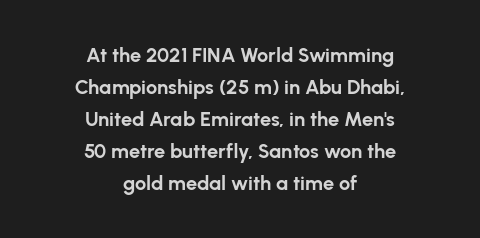
The space beneath each line is pristine and unruled. The face used here has the dense, thick strokes of a bold. Default kerning and tracking; the words read as compact shapes. Rendered with straight, roman letterforms. Horizontal bands of white between lines are of average thickness.
